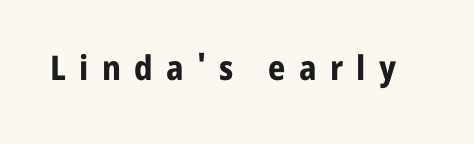
{"serif": "no", "italic": "no", "bold": "yes", "weight": "bold", "width": "normal", "stroke_contrast": "low", "x_height": "medium", "monospaced": "no", "underline": "no", "letter_spacing": "wide", "letter_spacing_em": 0.39, "glyph_px": 34}
